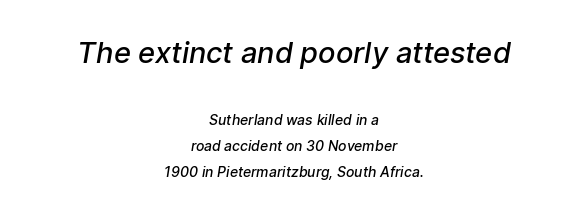
{"serif": "no", "bold": "semi", "weight": "semibold", "width": "normal", "stroke_contrast": "low", "x_height": "medium", "monospaced": "no", "underline": "no", "align": "center", "line_spacing_ratio": 1.85, "letter_spacing": "normal", "letter_spacing_em": 0.0, "larger_block": "first", "size_ratio": 2.07, "glyph_px": 29}
